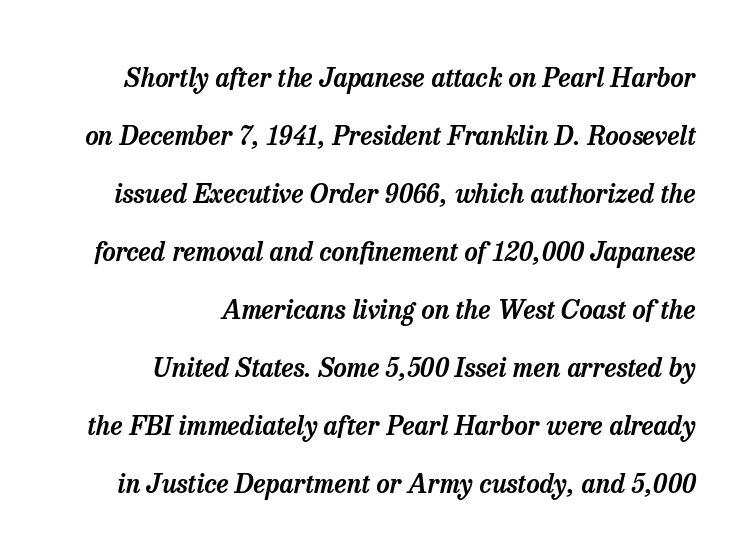
The passage shown is not underscored anywhere. In terms of posture, this sample is oblique. A flush-right, rag-left setting is used for this passage. Caption: standard tracking, unaltered. Whoever set this chose breathing room over compactness in the vertical rhythm.
